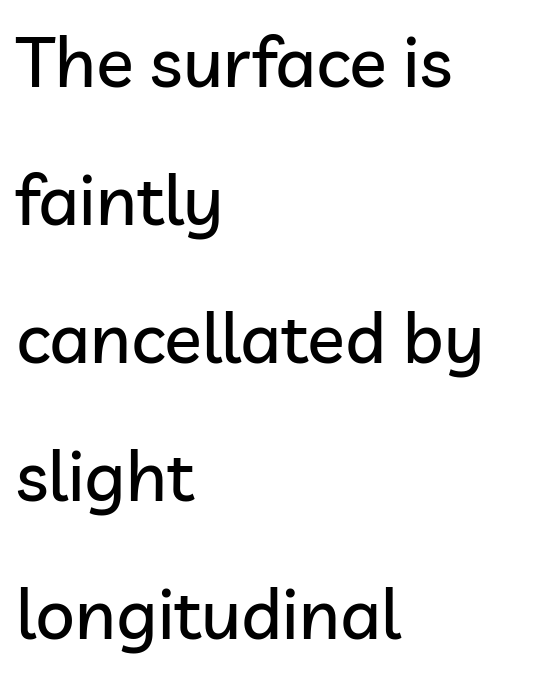
{"serif": "no", "italic": "no", "width": "normal", "stroke_contrast": "low", "x_height": "medium", "monospaced": "no", "underline": "no", "align": "left", "line_spacing": "loose", "line_spacing_ratio": 1.97, "letter_spacing": "normal", "letter_spacing_em": 0.0, "glyph_px": 70}
